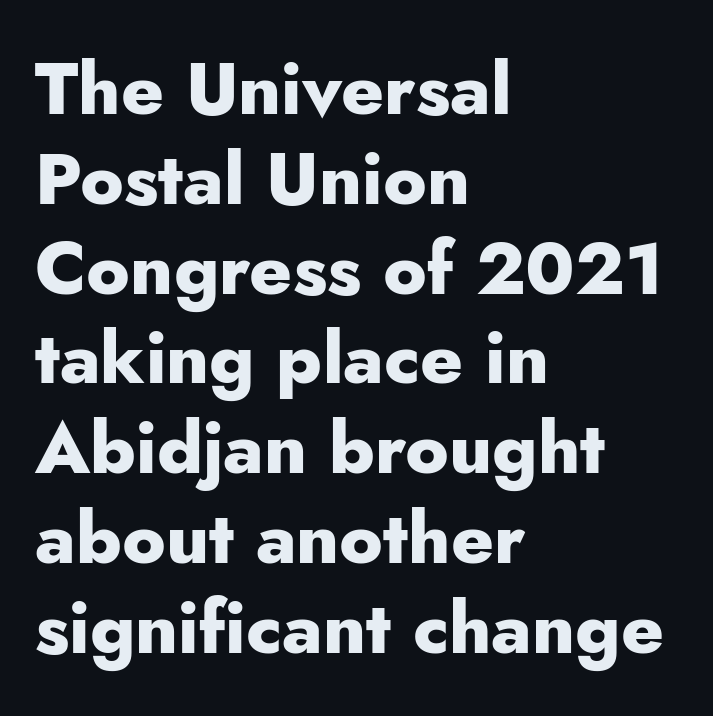
{"serif": "no", "italic": "no", "bold": "yes", "weight": "heavy", "width": "normal", "stroke_contrast": "low", "x_height": "small", "monospaced": "no", "underline": "no", "align": "left", "line_spacing_ratio": 1.23, "letter_spacing": "normal", "letter_spacing_em": 0.0, "glyph_px": 73}
